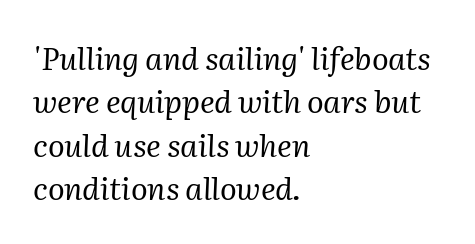
Q: Is the text bold? A: No.
Q: Is the text italic (slanted)? A: Yes, it leans right by about 2 degrees.
Q: Is the typeface a serif or a sans-serif typeface? A: Serif.
Q: Is the text underlined? A: No.
Q: How is the paragraph aligned? A: Left-aligned.
Q: Is the spacing between letters normal or unusually wide? A: Normal.
Q: Is the spacing between lines tight, normal or loose? A: Normal.
Q: Width (condensed, normal, or wide)? A: Normal.
Q: Stroke contrast? A: Medium.
Q: x-height? A: Medium.
Q: Monospaced? A: No.
